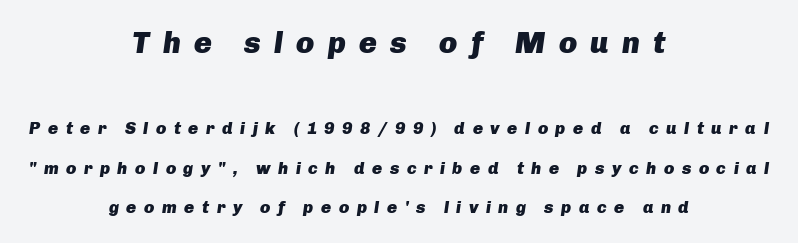
The image shows 30 px heavy type, italic (leaning right); set centered, loose line spacing (2.33x), unusually wide letter spacing (+0.44 em), not underlined; the first (top) block is 1.76x larger; low stroke contrast and a medium x-height.
